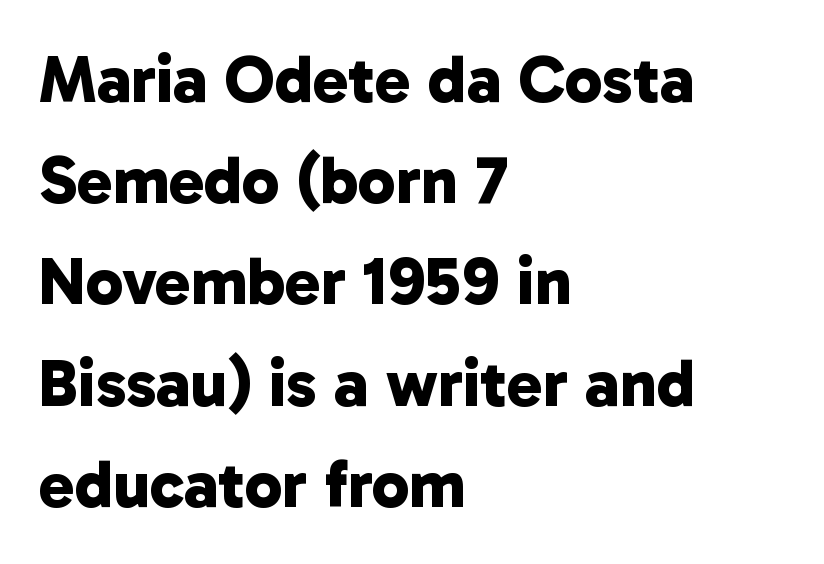
The image shows 67 px bold sans-serif type; set left-aligned, normal line spacing (1.51x), normal letter spacing, not underlined; low stroke contrast and a medium x-height.
